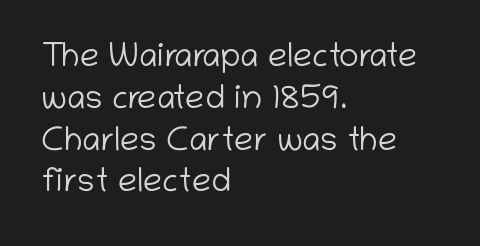
Q: Is the text bold? A: No.
Q: Is the text italic (slanted)? A: No, it is upright.
Q: Is the typeface a serif or a sans-serif typeface? A: Sans-serif.
Q: Is the text underlined? A: No.
Q: How is the paragraph aligned? A: Left-aligned.
Q: Is the spacing between letters normal or unusually wide? A: Normal.
Q: Width (condensed, normal, or wide)? A: Normal.
Q: Stroke contrast? A: Low.
Q: x-height? A: Medium.
Q: Monospaced? A: No.
